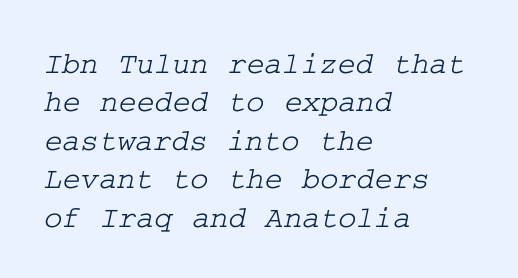
{"serif": "yes", "width": "wide", "stroke_contrast": "low", "x_height": "medium", "underline": "no", "align": "left", "line_spacing_ratio": 1.24, "letter_spacing": "normal", "letter_spacing_em": 0.0, "glyph_px": 31}
